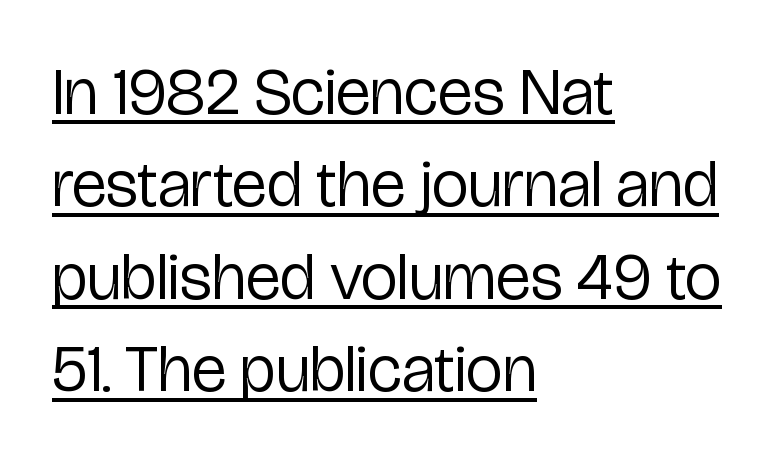
Q: Is the text bold? A: No.
Q: Is the text italic (slanted)? A: No, it is upright.
Q: Is the typeface a serif or a sans-serif typeface? A: Sans-serif.
Q: Is the text underlined? A: Yes.
Q: How is the paragraph aligned? A: Left-aligned.
Q: Is the spacing between letters normal or unusually wide? A: Normal.
Q: Is the spacing between lines tight, normal or loose? A: Normal.
Q: Width (condensed, normal, or wide)? A: Condensed.
Q: Stroke contrast? A: Low.
Q: x-height? A: Medium.
Q: Monospaced? A: No.
